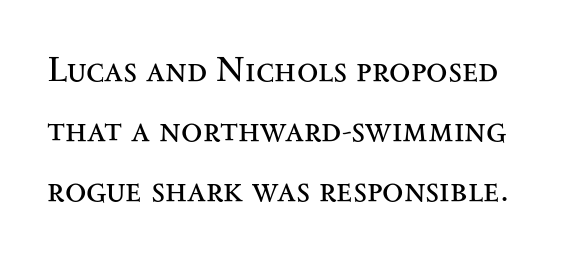
What kind of face is this? One with serifs. Caption: standard tracking, unaltered. Designer's note — italics off, roman on. Stem width sits at or under what a default text font uses. Any mark beneath the type? The region is blank. Character widths vary here, with narrow letters taking less room than wide ones.
